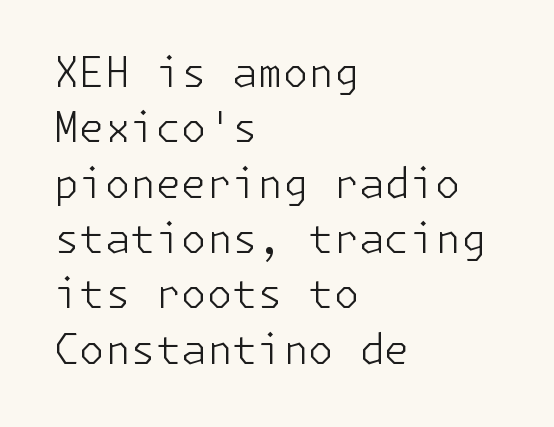
The image shows 41 px light sans-serif type, upright; set left-aligned, normal line spacing (1.35x), normal letter spacing, not underlined; low stroke contrast and a medium x-height.
